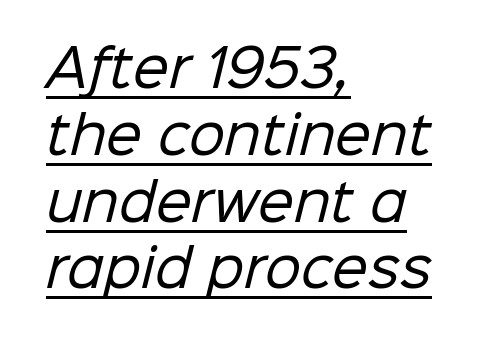
The image shows 51 px regular-weight sans-serif type; set left-aligned, normal line spacing (1.31x), normal letter spacing, underlined; low stroke contrast and a medium x-height.
